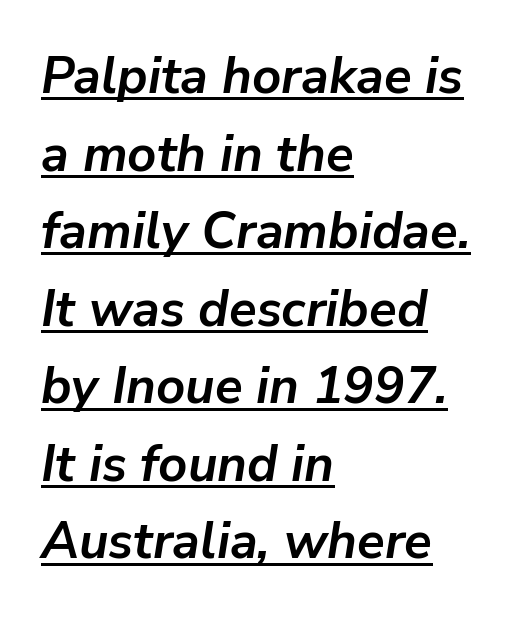
{"italic": "yes", "lean": "right", "slant_degrees": 9, "bold": "yes", "weight": "semibold", "width": "normal", "stroke_contrast": "low", "x_height": "medium", "monospaced": "no", "underline": "yes", "align": "left", "line_spacing": "normal", "line_spacing_ratio": 1.52, "letter_spacing": "normal", "letter_spacing_em": 0.0, "glyph_px": 51}
